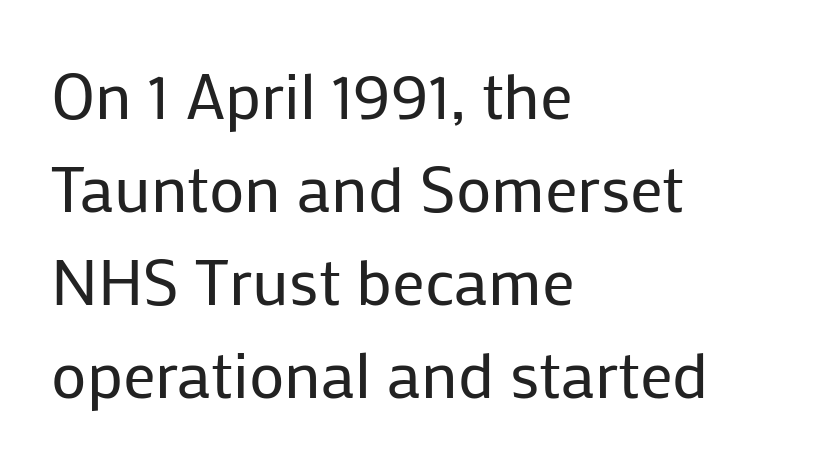
Q: Is the text bold? A: No.
Q: Is the text italic (slanted)? A: No, it is upright.
Q: Is the typeface a serif or a sans-serif typeface? A: Sans-serif.
Q: Is the text underlined? A: No.
Q: How is the paragraph aligned? A: Left-aligned.
Q: Is the spacing between letters normal or unusually wide? A: Normal.
Q: Is the spacing between lines tight, normal or loose? A: Normal.
Q: Width (condensed, normal, or wide)? A: Normal.
Q: Stroke contrast? A: Low.
Q: x-height? A: Medium.
Q: Monospaced? A: No.
